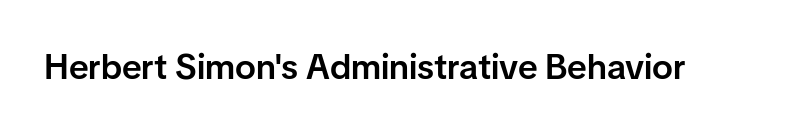
The image shows 35 px semibold sans-serif type, upright; set normal letter spacing, not underlined; low stroke contrast and a medium x-height.
